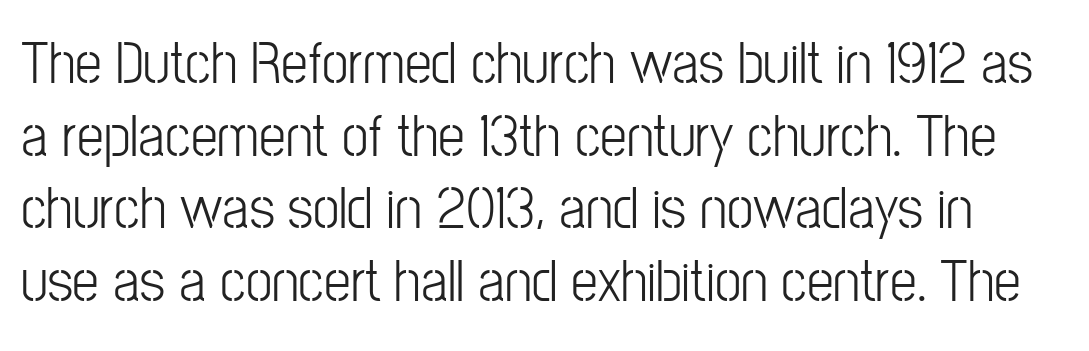
The image shows 60 px condensed sans-serif type, upright; set line spacing 1.21x, normal letter spacing, not underlined; low stroke contrast and a medium x-height.
